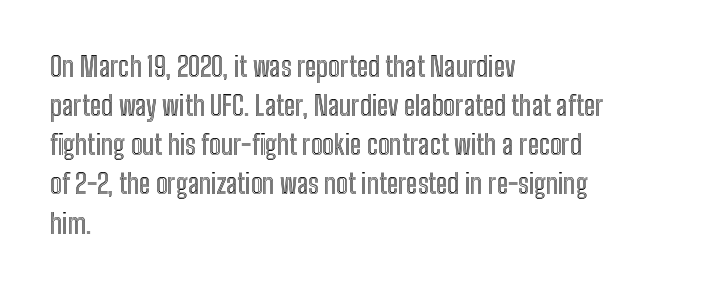
The image shows 27 px text type, upright; set left-aligned, normal line spacing (1.45x), normal letter spacing, not underlined.
